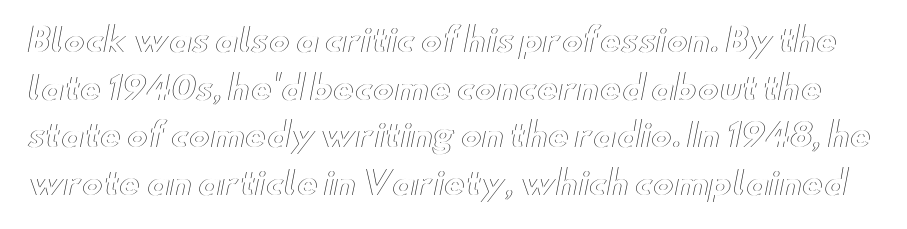
The image shows 32 px wide type; set normal line spacing (1.49x), normal letter spacing, not underlined; a small x-height.
